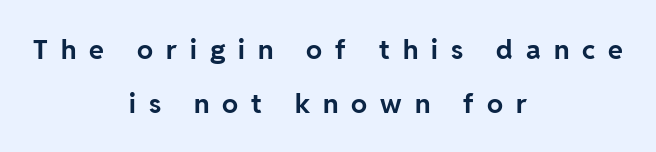
{"italic": "no", "bold": "yes", "underline": "no", "align": "center", "line_spacing": "loose", "line_spacing_ratio": 1.99, "letter_spacing": "wide", "letter_spacing_em": 0.48, "glyph_px": 27}
